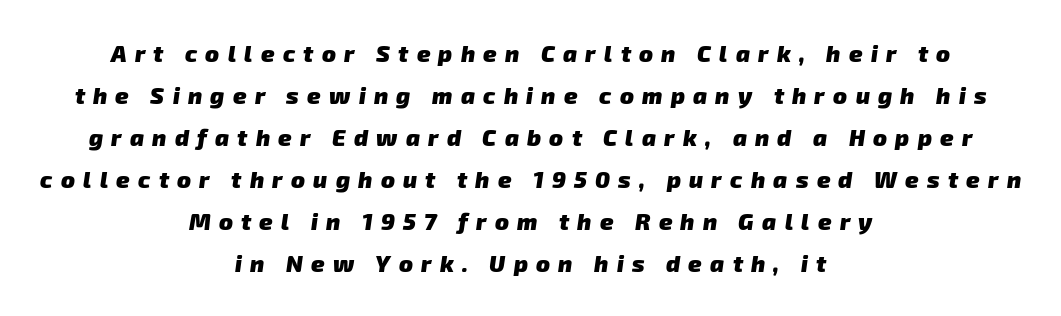
The image shows 23 px bold type; set centered, line spacing 1.83x, unusually wide letter spacing (+0.36 em), not underlined.
